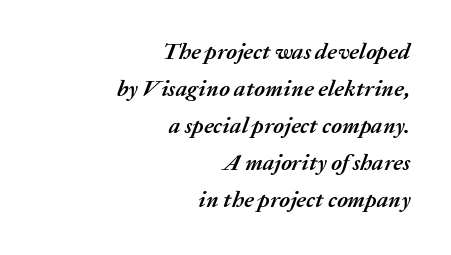
{"italic": "yes", "lean": "right", "slant_degrees": 20, "bold": "yes", "underline": "no", "align": "right", "line_spacing": "normal", "line_spacing_ratio": 1.61, "letter_spacing": "normal", "letter_spacing_em": 0.0, "glyph_px": 23}
